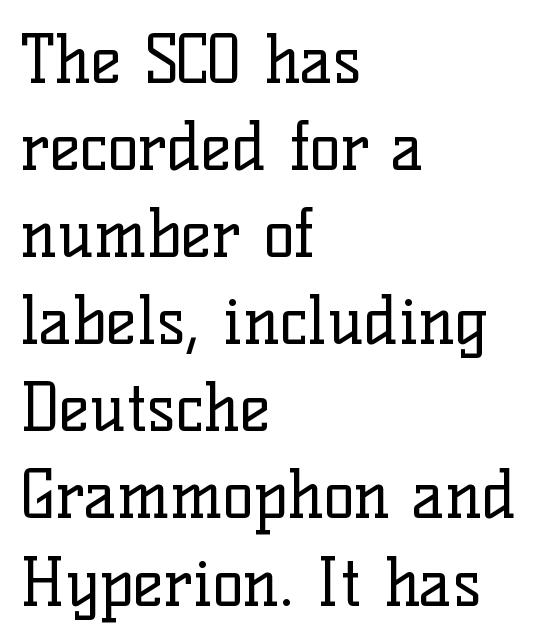
The ragged edge is on the right, which tells us the setting is flush left. The line-height multiplier appears to be the usual default. This rendering employs a face with finishing strokes, i.e., a serif. Rule under the text: the space is simply empty. Stroke mass is kept to a normal reading level or below.
